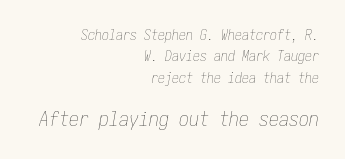
{"italic": "yes", "lean": "right", "slant_degrees": 10, "bold": "no", "underline": "no", "align": "right", "line_spacing": "normal", "line_spacing_ratio": 1.53, "letter_spacing": "normal", "letter_spacing_em": 0.0, "larger_block": "second", "size_ratio": 1.43, "glyph_px": 20}
